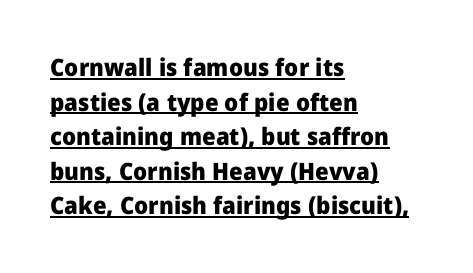
The gaps between neighbouring characters are ordinary and unremarkable. Caption: multi-line text, flush left, ragged right. You'd pick this weight for a headline — it's a proper bold. The line-height multiplier appears to be the usual default. Does a line run under the words? Yes, clearly.
